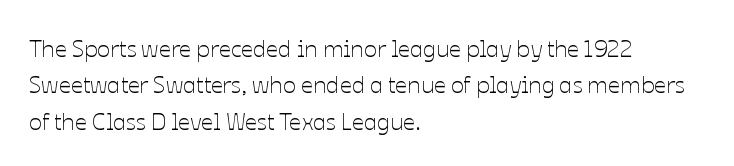
The foot of each line stays bare and open. These lines stack with their left ends in a neat column. Italic: no, the glyphs are upright roman. These lines sit exactly where default settings would place them.
